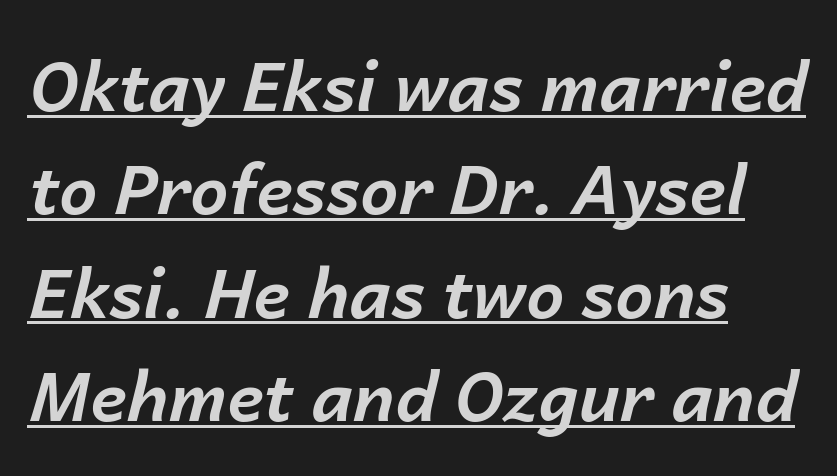
The paragraph shown leans on its left margin. The letters advance in unequal steps, a hallmark of proportional type. Decoration check: the copy is underlined. The passage shown leans; its letterforms are oblique. Regarding leading, the lines here are spaced in the standard way.
